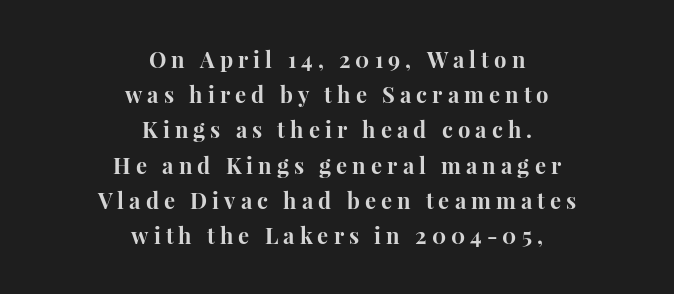
{"italic": "no", "bold": "yes", "underline": "no", "align": "center", "line_spacing": "normal", "line_spacing_ratio": 1.6, "letter_spacing": "wide", "letter_spacing_em": 0.23, "glyph_px": 22}
